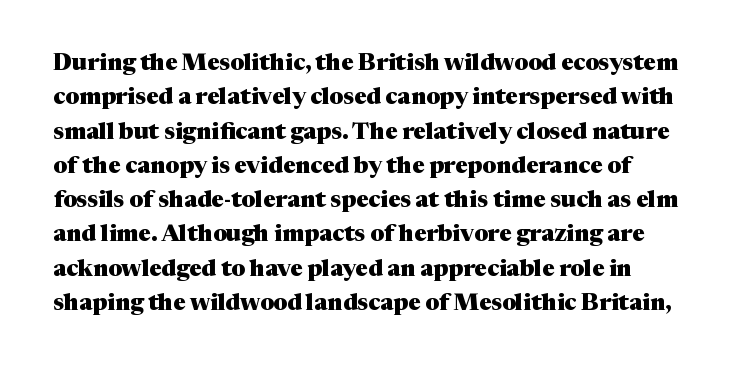
The space directly below the letters is spotless. Interline gaps are of average width in this sample. Ascenders rise straight up at ninety degrees. The rendering anchors every line to the left-hand side. The horizontal fit of the characters is conventional and even. The sample has been set heavy, in full bold.
